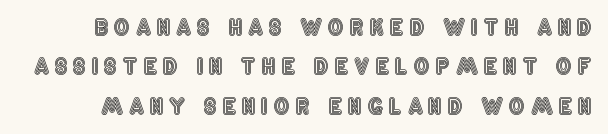
Tracking here is generous; glyphs stand well apart from one another. Tall strokes in this sample are plumb rather than angled. Descenders are the only things crossing below the line.
